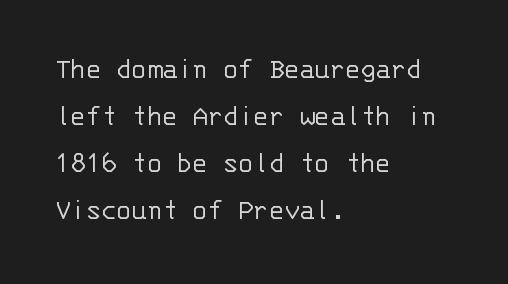
The image shows 31 px light sans-serif type, upright, monospaced; set left-aligned, normal line spacing (1.52x), normal letter spacing, not underlined; low stroke contrast and a large x-height.
